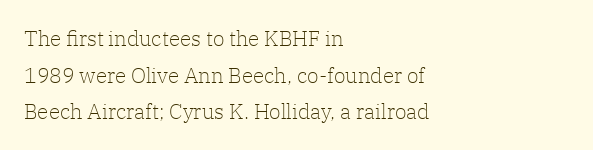
The image shows 21 px text type, upright; set left-aligned, line spacing 1.75x, normal letter spacing, not underlined.
